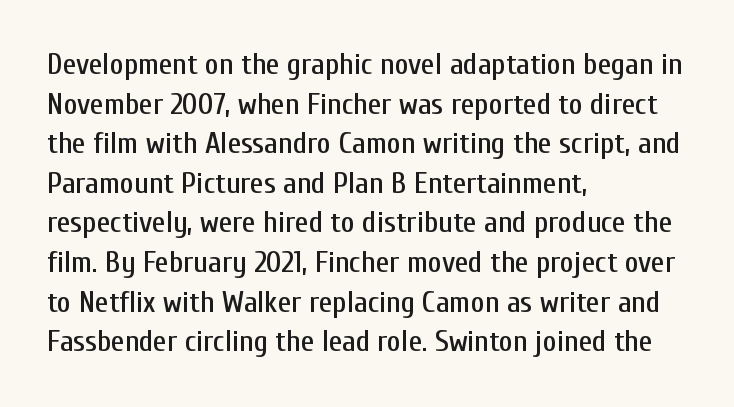
Line starts are locked; line ends wander. Glance below the letters and you will spot only blank space. Each letter keeps its own natural width here, so spacing adapts to shape. Summary of vertical rhythm: regular, with standard interline spacing.
